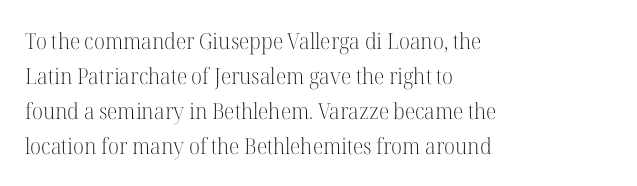
{"italic": "no", "bold": "no", "underline": "no", "align": "left", "line_spacing": "normal", "line_spacing_ratio": 1.59, "letter_spacing": "normal", "letter_spacing_em": 0.0, "glyph_px": 22}
